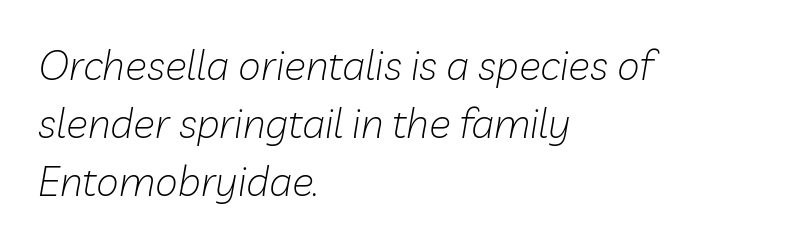
Layout note: lines flush left. Reading down the column, the eye jumps a familiar distance to each next line. Looks like regular typesetting: each glyph gets only the width it needs. This is not heavy type; no bold has been used.
